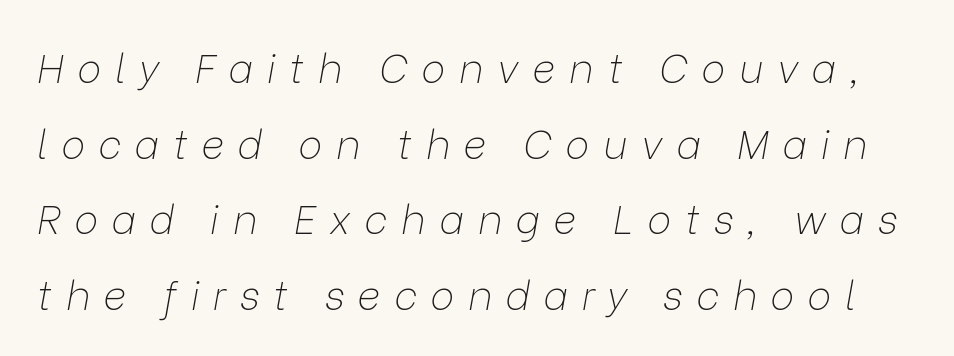
The image shows 40 px thin type, italic (leaning right); set line spacing 1.89x, unusually wide letter spacing (+0.34 em), not underlined; low stroke contrast and a medium x-height.
